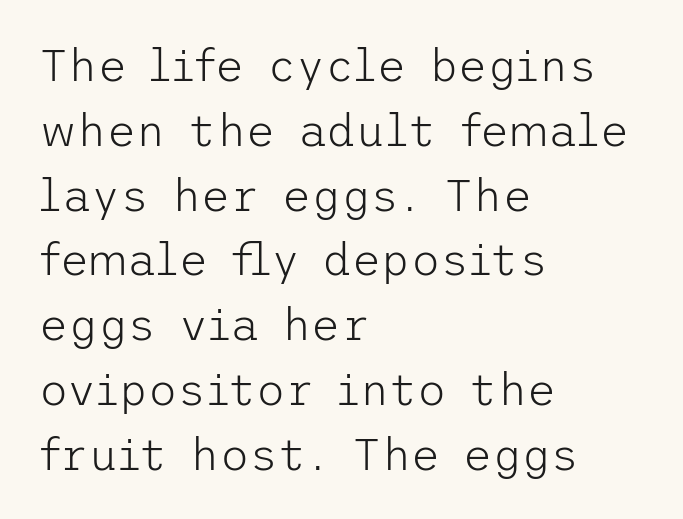
The image shows 45 px light sans-serif type, upright; set left-aligned, normal line spacing (1.44x), normal letter spacing, not underlined; low stroke contrast and a medium x-height.
